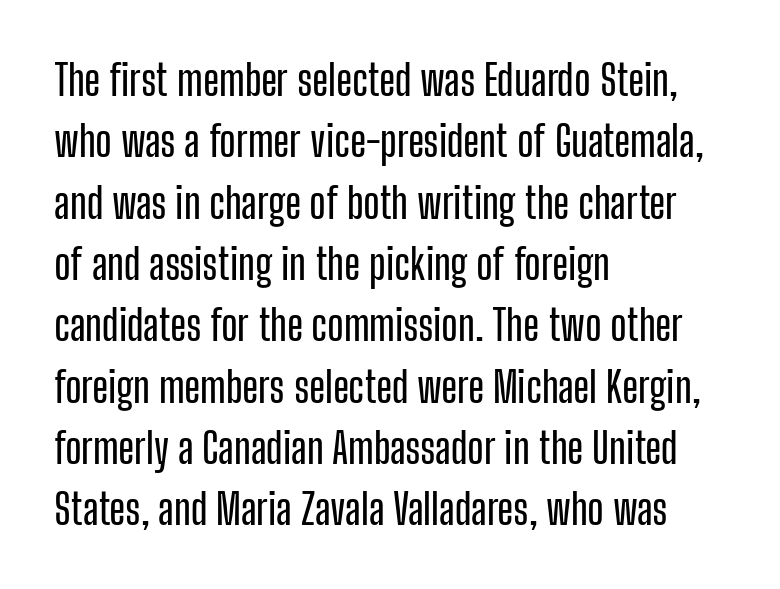
Each row of text sits above clean, open space. Each letter keeps its own natural width here, so spacing adapts to shape. Every character sits straight up, as roman type does. Each word holds together tightly as a unit, with standard inter-letter gaps. Left-aligned paragraph, ragged on the right. This sample uses a sans-serif face.
